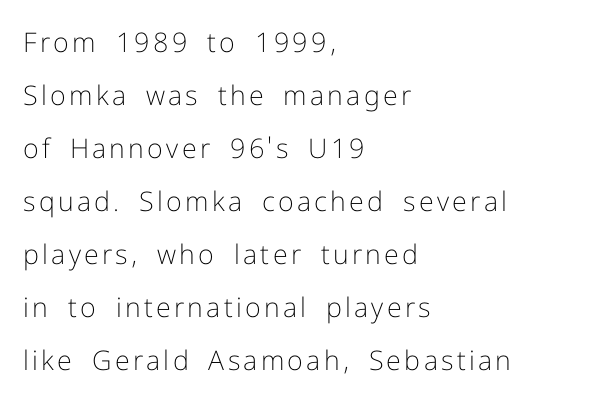
{"italic": "no", "bold": "no", "underline": "no", "align": "left", "line_spacing": "loose", "line_spacing_ratio": 1.96, "glyph_px": 27}
